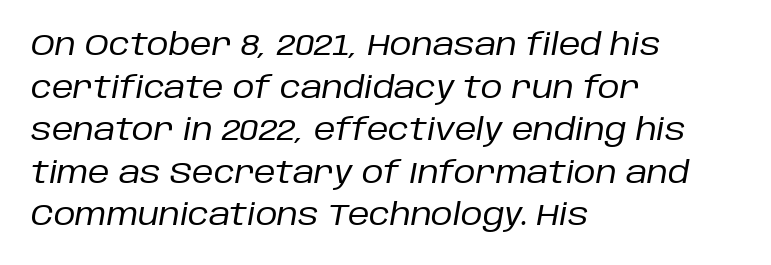
Q: Is the text bold? A: No.
Q: Is the text italic (slanted)? A: Yes, it leans right by about 10 degrees.
Q: Is the text underlined? A: No.
Q: How is the paragraph aligned? A: Left-aligned.
Q: Is the spacing between letters normal or unusually wide? A: Normal.
Q: Is the spacing between lines tight, normal or loose? A: Normal.
Q: Width (condensed, normal, or wide)? A: Normal.
Q: Stroke contrast? A: Low.
Q: x-height? A: Large.
Q: Monospaced? A: No.
